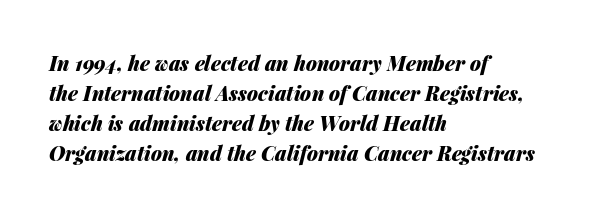
The image shows 20 px bold type, italic (leaning right); set left-aligned, normal line spacing (1.5x), normal letter spacing, not underlined.
